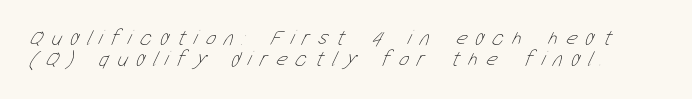
Q: Is the text bold? A: No.
Q: Is the text underlined? A: No.
Q: Is the spacing between letters normal or unusually wide? A: Unusually wide.
Q: Is the spacing between lines tight, normal or loose? A: Tight.
